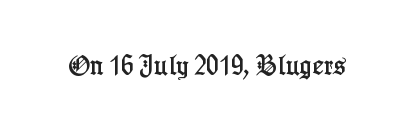
The image shows 22 px text type, upright; set normal letter spacing, not underlined.
